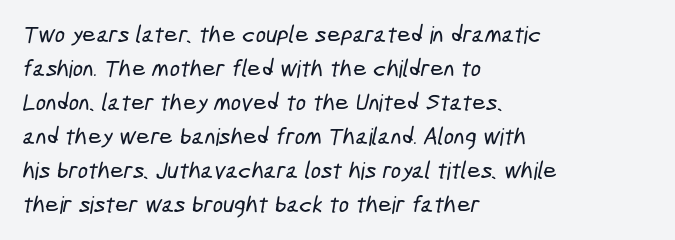
{"underline": "no", "align": "left", "line_spacing": "normal", "line_spacing_ratio": 1.42, "letter_spacing": "normal", "letter_spacing_em": 0.0, "glyph_px": 24}
